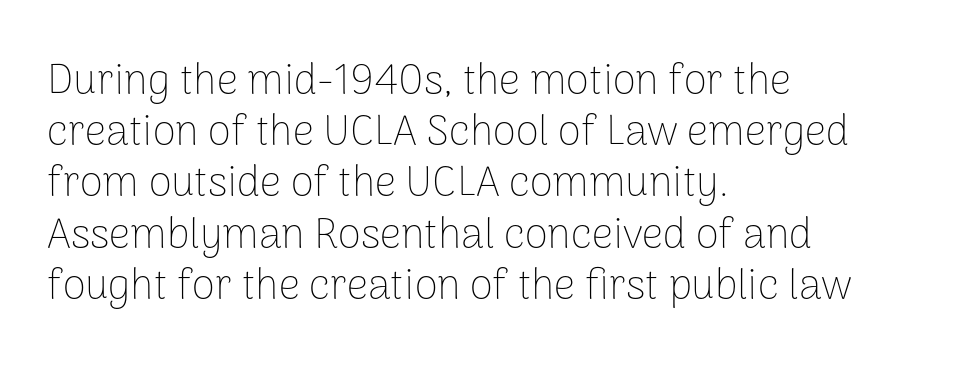
{"serif": "no", "italic": "no", "bold": "no", "weight": "thin", "width": "normal", "stroke_contrast": "low", "x_height": "medium", "monospaced": "no", "underline": "no", "align": "left", "line_spacing_ratio": 1.22, "letter_spacing": "normal", "letter_spacing_em": 0.0, "glyph_px": 42}
